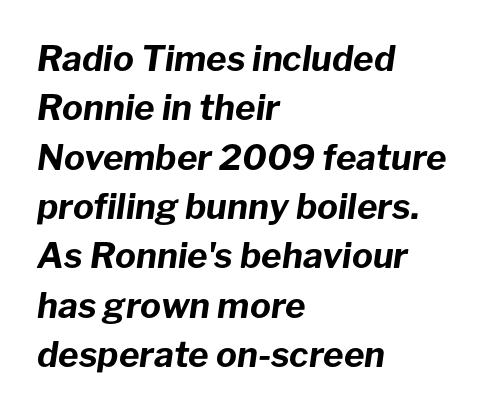
If you measured baseline to baseline, you'd find a middling distance. Spacing verdict: proportional, widths tailored to each character. The face used here has the dense, thick strokes of a bold. This is oblique type, the kind used for emphasis or titles. No extra tracking has been applied to these lines.
